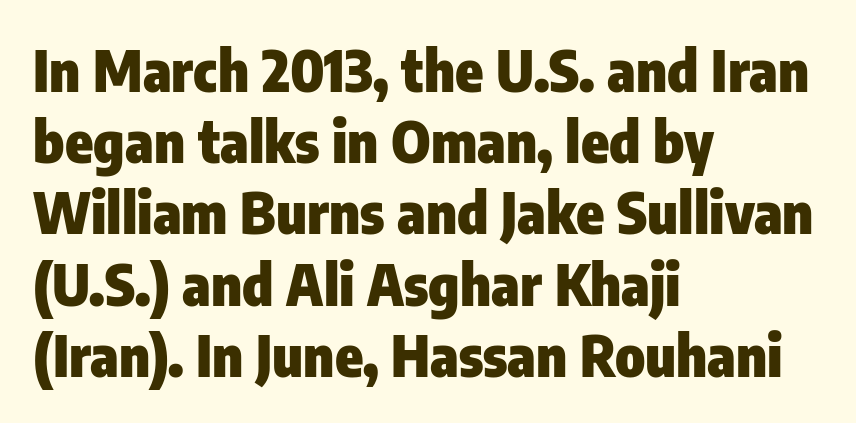
Q: Is the text bold? A: Yes.
Q: Is the text italic (slanted)? A: No, it is upright.
Q: Is the typeface a serif or a sans-serif typeface? A: Sans-serif.
Q: Is the text underlined? A: No.
Q: How is the paragraph aligned? A: Left-aligned.
Q: Is the spacing between letters normal or unusually wide? A: Normal.
Q: Is the spacing between lines tight, normal or loose? A: Normal.
Q: Width (condensed, normal, or wide)? A: Condensed.
Q: Stroke contrast? A: Low.
Q: x-height? A: Medium.
Q: Monospaced? A: No.
